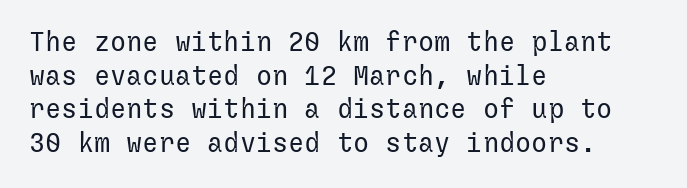
{"italic": "no", "bold": "no", "underline": "no", "align": "left", "line_spacing": "normal", "line_spacing_ratio": 1.25, "letter_spacing": "normal", "letter_spacing_em": 0.0, "glyph_px": 27}
